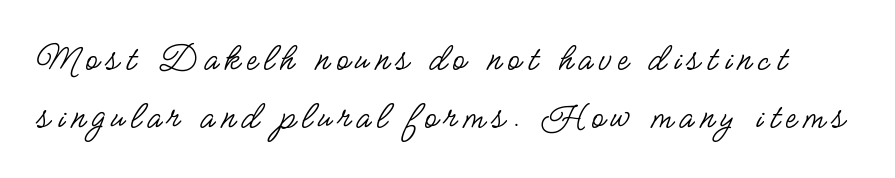
Q: Is the text bold? A: No.
Q: Is the text italic (slanted)? A: Yes.
Q: Is the typeface a serif or a sans-serif typeface? A: Sans-serif.
Q: Is the text underlined? A: No.
Q: Is the spacing between lines tight, normal or loose? A: Normal.
Q: Width (condensed, normal, or wide)? A: Condensed.
Q: Stroke contrast? A: Low.
Q: x-height? A: Small.
Q: Monospaced? A: No.
